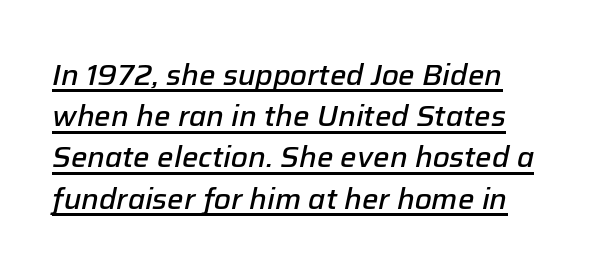
{"italic": "yes", "lean": "right", "slant_degrees": 12, "bold": "semi", "weight": "semibold", "width": "normal", "stroke_contrast": "low", "x_height": "medium", "monospaced": "no", "underline": "yes", "line_spacing": "normal", "line_spacing_ratio": 1.42, "letter_spacing": "normal", "letter_spacing_em": 0.0, "glyph_px": 29}
